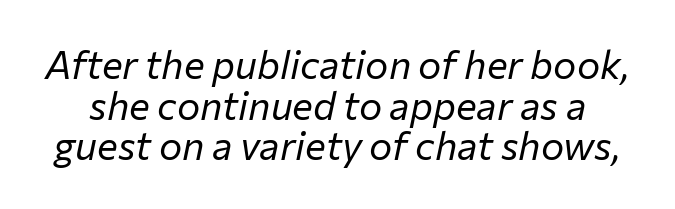
Q: Is the text bold? A: No.
Q: Is the text italic (slanted)? A: Yes, it leans right by about 12 degrees.
Q: Is the text underlined? A: No.
Q: Is the spacing between letters normal or unusually wide? A: Normal.
Q: Is the spacing between lines tight, normal or loose? A: Tight.
Q: Width (condensed, normal, or wide)? A: Normal.
Q: Stroke contrast? A: Low.
Q: x-height? A: Medium.
Q: Monospaced? A: No.
